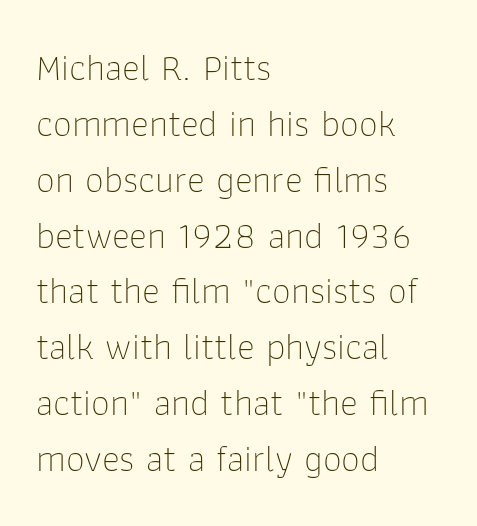
Q: Is the text bold? A: No.
Q: Is the text italic (slanted)? A: No, it is upright.
Q: Is the typeface a serif or a sans-serif typeface? A: Sans-serif.
Q: Is the text underlined? A: No.
Q: How is the paragraph aligned? A: Left-aligned.
Q: Is the spacing between letters normal or unusually wide? A: Normal.
Q: Is the spacing between lines tight, normal or loose? A: Normal.
Q: Width (condensed, normal, or wide)? A: Normal.
Q: Stroke contrast? A: Low.
Q: x-height? A: Medium.
Q: Monospaced? A: No.
